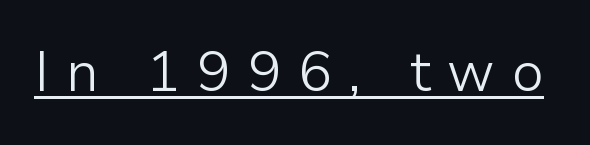
Q: Is the text bold? A: No.
Q: Is the text italic (slanted)? A: No, it is upright.
Q: Is the typeface a serif or a sans-serif typeface? A: Sans-serif.
Q: Is the text underlined? A: Yes.
Q: Is the spacing between letters normal or unusually wide? A: Unusually wide.
Q: Width (condensed, normal, or wide)? A: Normal.
Q: Stroke contrast? A: Low.
Q: x-height? A: Medium.
Q: Monospaced? A: No.
